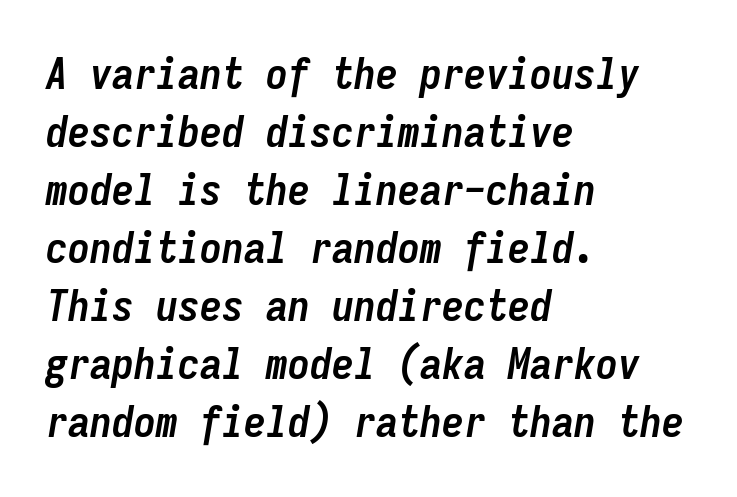
The image shows 44 px semibold, condensed type, italic (leaning right), monospaced; set left-aligned, normal line spacing (1.32x), normal letter spacing, not underlined; low stroke contrast and a medium x-height.
